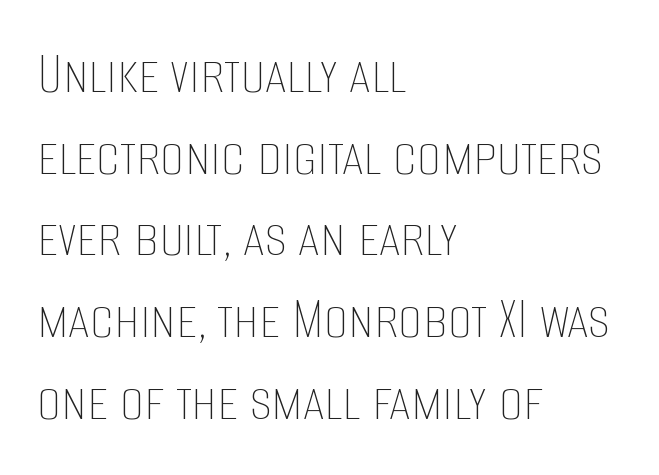
Q: Is the text bold? A: No.
Q: Is the text italic (slanted)? A: No, it is upright.
Q: Is the text underlined? A: No.
Q: How is the paragraph aligned? A: Left-aligned.
Q: Is the spacing between letters normal or unusually wide? A: Normal.
Q: Is the spacing between lines tight, normal or loose? A: Normal.
Q: Width (condensed, normal, or wide)? A: Condensed.
Q: Stroke contrast? A: Low.
Q: x-height? A: Large.
Q: Monospaced? A: No.
